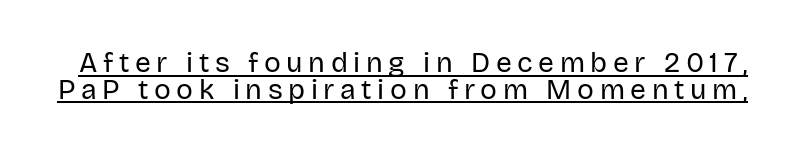
The image shows 28 px regular-weight sans-serif type, upright; set tight line spacing (0.95x), unusually wide letter spacing (+0.2 em), underlined; low stroke contrast and a large x-height.
